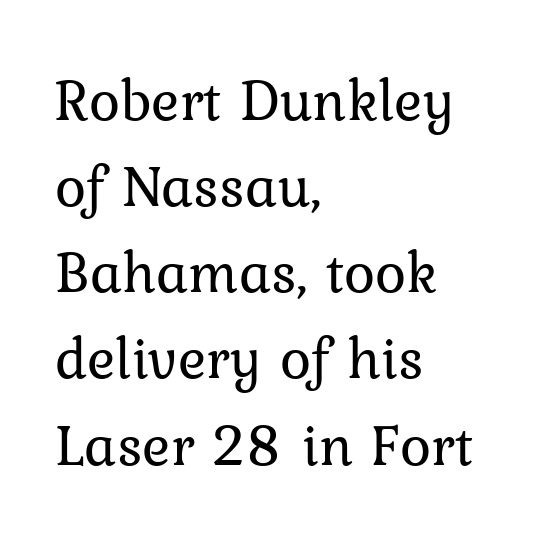
{"serif": "yes", "italic": "no", "bold": "no", "weight": "regular", "width": "normal", "stroke_contrast": "low", "x_height": "medium", "monospaced": "no", "underline": "no", "align": "left", "line_spacing": "normal", "line_spacing_ratio": 1.46, "letter_spacing": "normal", "letter_spacing_em": 0.0, "glyph_px": 59}
